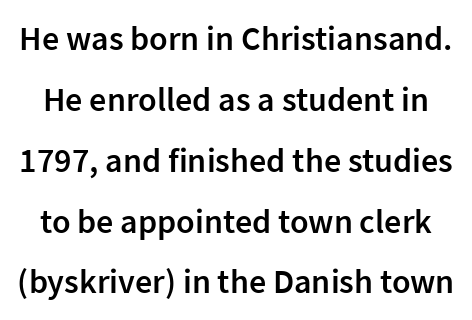
Lines of text with bare space underneath. Ascenders rise straight up at ninety degrees. Honestly, the letter spacing is just normal — you wouldn't notice it. These lines are rendered in a variable-pitch font. Type style note: lacks serifs.
